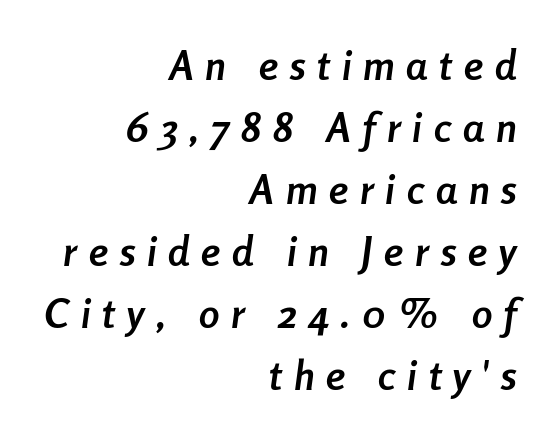
Check under the words: just untouched page. Honestly, the row spacing looks completely unremarkable. These lines are rendered in a variable-pitch font. Right-aligned paragraph, ragged on the left. The gaps between neighbouring characters are conspicuously large.
